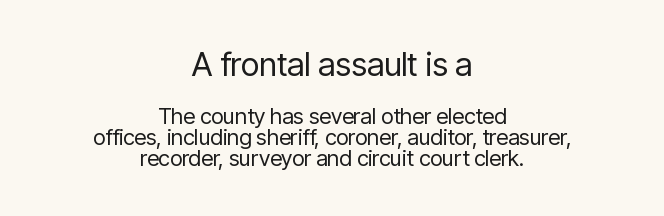
Notice how the passage keeps no hard edge, just a central spine. Look at the bottom of the vertical strokes: they stop flat, with no serifs. Nope, not italic — everything's standing straight. The strokes carry an ordinary text weight at most. Each letter keeps its own natural width here, so spacing adapts to shape.
